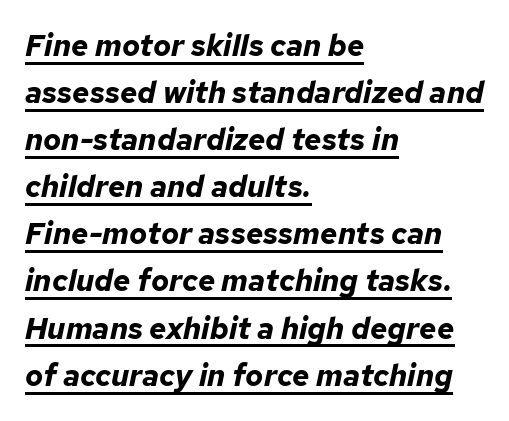
Q: Is the text bold? A: Yes.
Q: Is the text italic (slanted)? A: Yes, it leans right by about 12 degrees.
Q: Is the text underlined? A: Yes.
Q: How is the paragraph aligned? A: Left-aligned.
Q: Is the spacing between letters normal or unusually wide? A: Normal.
Q: Is the spacing between lines tight, normal or loose? A: Normal.
Q: Width (condensed, normal, or wide)? A: Normal.
Q: Stroke contrast? A: Low.
Q: x-height? A: Medium.
Q: Monospaced? A: No.
